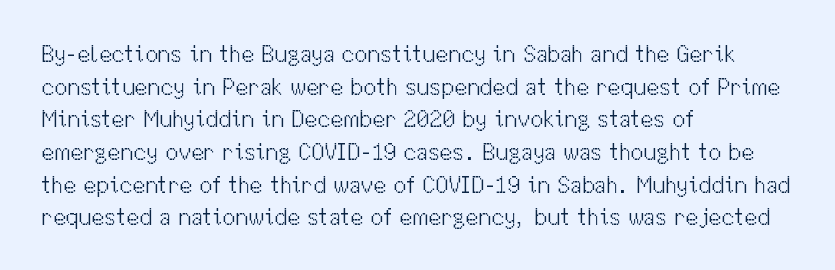
The image shows 23 px text type, upright; set left-aligned, normal line spacing (1.42x), normal letter spacing, not underlined.
